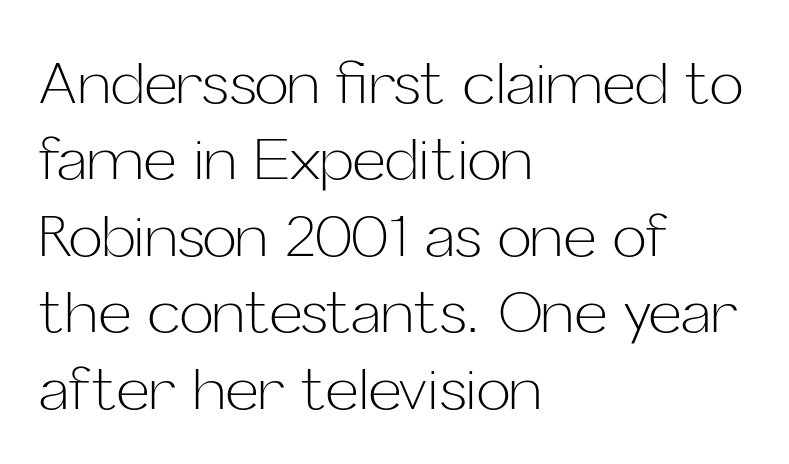
Standard letterfit; no display-style spreading of the glyphs. Every character sits straight up, as roman type does. Normally led — the rows are evenly, conventionally spaced. The text was rendered using a sans face with plain stroke endings.
